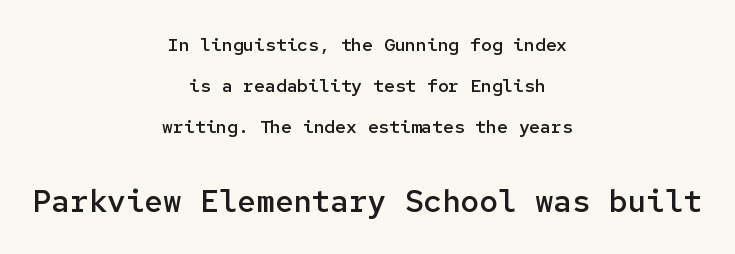
The image shows 31 px semibold sans-serif type, upright, monospaced; set centered, loose line spacing (2.28x), normal letter spacing, not underlined; the second (bottom) block is 1.72x larger; low stroke contrast and a medium x-height.
